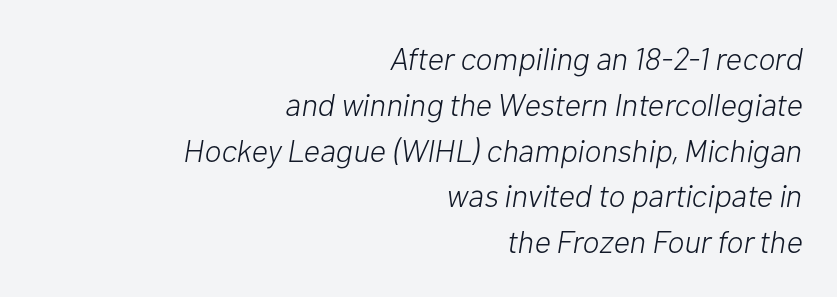
Rows of type keep a routine distance in the vertical direction. The passage shown has conventional tracking throughout. The glyphs are unaccompanied by any horizontal stroke below them. The letters advance in unequal steps, a hallmark of proportional type. Caption: face not bold, strokes unweighted. These lines stack with their right ends in a neat column.
